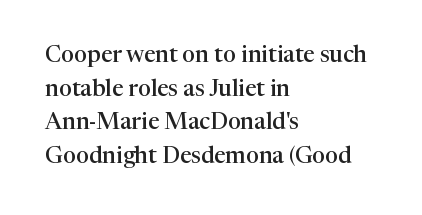
{"italic": "no", "bold": "semi", "underline": "no", "align": "left", "line_spacing": "normal", "line_spacing_ratio": 1.46, "letter_spacing": "normal", "letter_spacing_em": 0.0, "glyph_px": 23}
